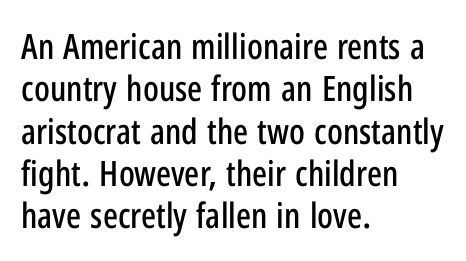
{"serif": "no", "italic": "no", "width": "condensed", "stroke_contrast": "low", "x_height": "medium", "monospaced": "no", "underline": "no", "align": "left", "line_spacing_ratio": 1.21, "letter_spacing": "normal", "letter_spacing_em": 0.0, "glyph_px": 35}
